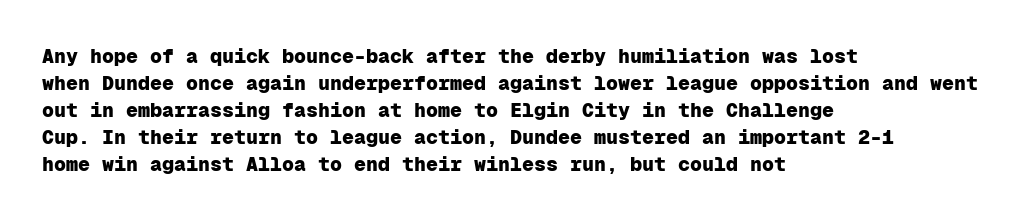
{"italic": "no", "bold": "yes", "underline": "no", "align": "left", "line_spacing": "normal", "line_spacing_ratio": 1.35, "letter_spacing": "normal", "letter_spacing_em": 0.0, "glyph_px": 20}
